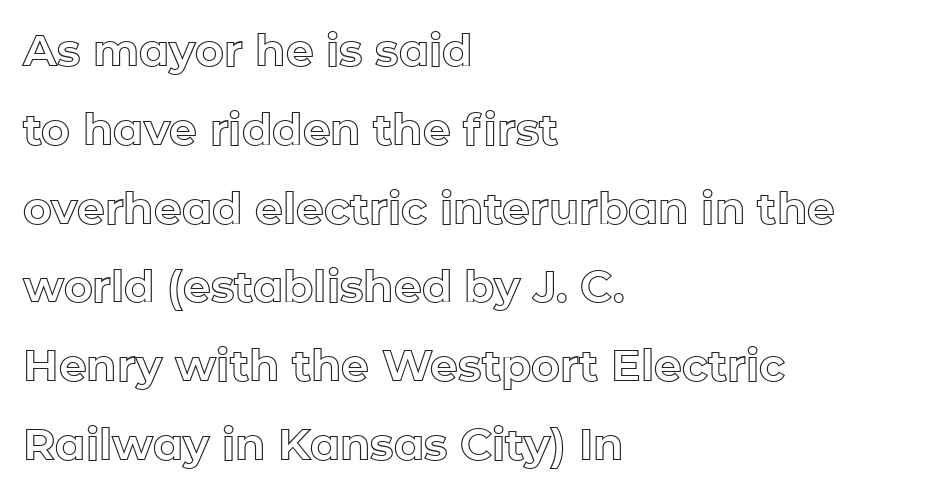
The image shows 44 px text type, upright; set left-aligned, line spacing 1.79x, normal letter spacing, not underlined; a medium x-height.
